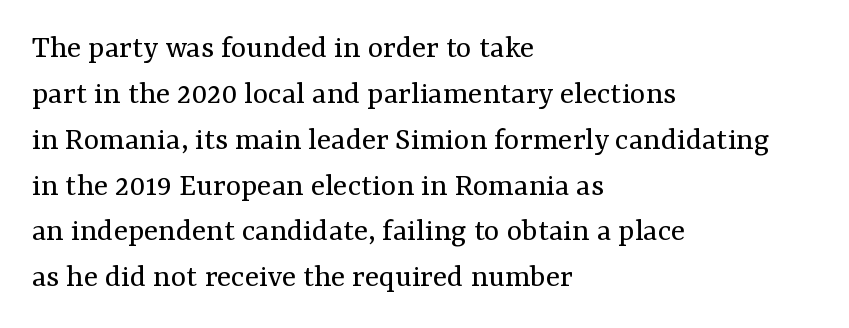
The image shows 33 px regular-weight serif type, upright; set left-aligned, normal line spacing (1.39x), normal letter spacing, not underlined; medium stroke contrast and a medium x-height.
